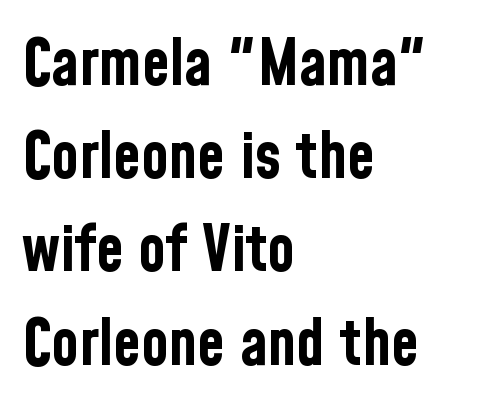
Q: Is the text bold? A: Yes.
Q: Is the text italic (slanted)? A: No, it is upright.
Q: Is the typeface a serif or a sans-serif typeface? A: Sans-serif.
Q: Is the text underlined? A: No.
Q: How is the paragraph aligned? A: Left-aligned.
Q: Is the spacing between letters normal or unusually wide? A: Normal.
Q: Is the spacing between lines tight, normal or loose? A: Normal.
Q: Width (condensed, normal, or wide)? A: Condensed.
Q: Stroke contrast? A: Low.
Q: x-height? A: Medium.
Q: Monospaced? A: No.
